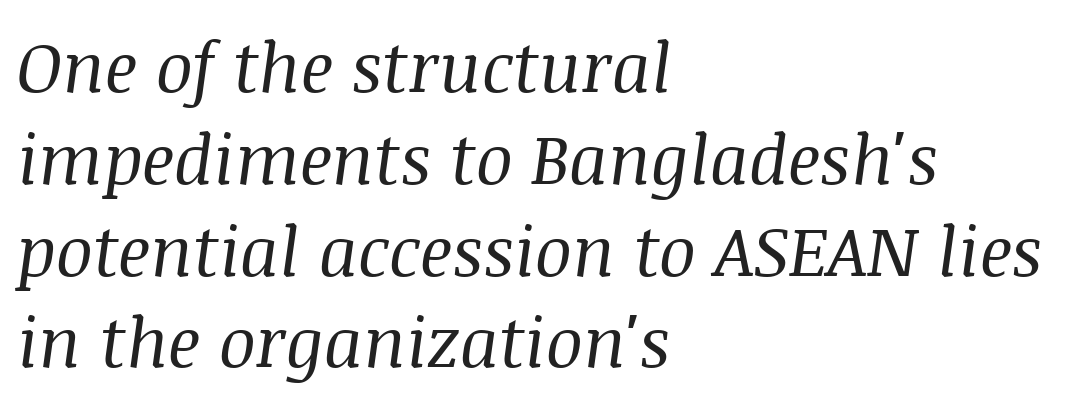
Line beginnings align vertically; line endings do not. These lines were composed using italics. This is serif lettering, the kind often seen in printed books. What's the leading like? Ordinary, nothing unusual. Characters follow at the spacing the type designer built in.
